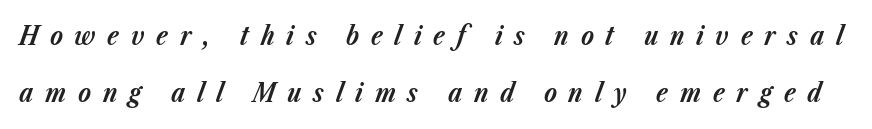
The sample has been set heavy, in full bold. Successive baselines arrive slowly, with a big drop between each. Letters rest on an invisible, unmarked baseline. Inter-character spacing is expanded well beyond the font's built-in metrics.
